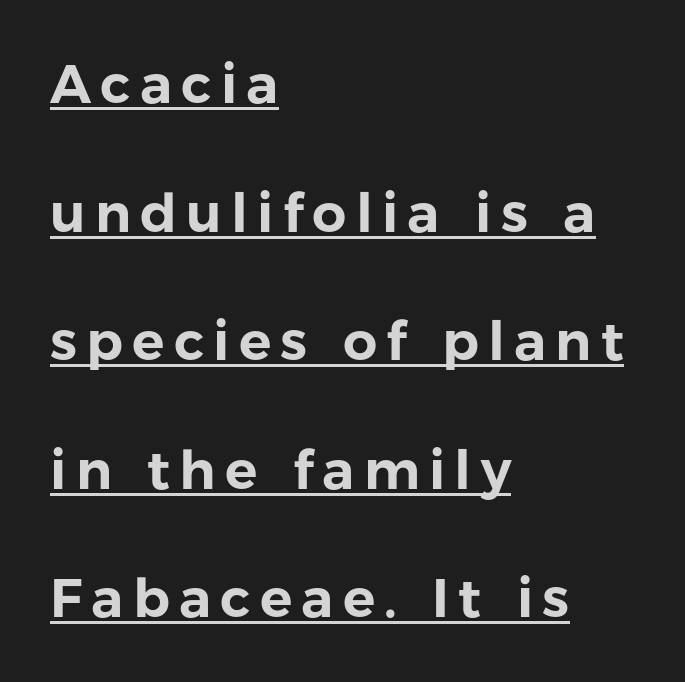
{"serif": "no", "italic": "no", "width": "normal", "stroke_contrast": "low", "x_height": "medium", "monospaced": "no", "underline": "yes", "align": "left", "line_spacing": "loose", "line_spacing_ratio": 2.38, "glyph_px": 54}
